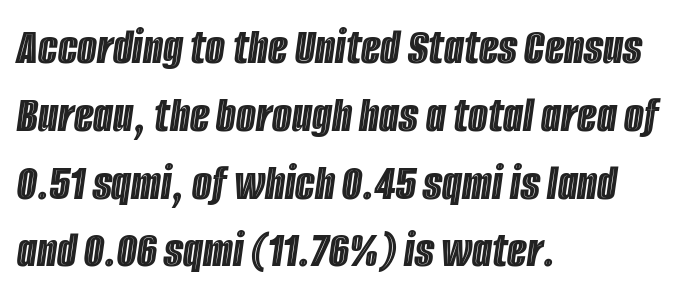
Q: Is the text italic (slanted)? A: Yes, it leans right by about 8 degrees.
Q: Is the text underlined? A: No.
Q: How is the paragraph aligned? A: Left-aligned.
Q: Is the spacing between letters normal or unusually wide? A: Normal.
Q: Is the spacing between lines tight, normal or loose? A: Normal.
Q: Width (condensed, normal, or wide)? A: Condensed.
Q: x-height? A: Large.
Q: Monospaced? A: No.
